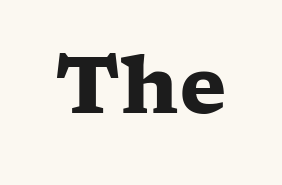
Q: Is the text bold? A: Yes.
Q: Is the text italic (slanted)? A: No, it is upright.
Q: Is the typeface a serif or a sans-serif typeface? A: Serif.
Q: Is the text underlined? A: No.
Q: Is the spacing between letters normal or unusually wide? A: Normal.
Q: Width (condensed, normal, or wide)? A: Wide.
Q: Stroke contrast? A: Low.
Q: x-height? A: Medium.
Q: Monospaced? A: No.
